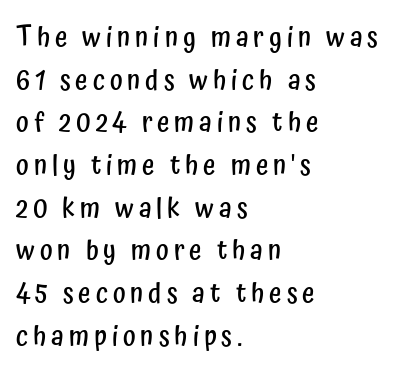
Q: Is the text bold? A: Semi-bold.
Q: Is the text italic (slanted)? A: No, it is upright.
Q: Is the text underlined? A: No.
Q: How is the paragraph aligned? A: Left-aligned.
Q: Is the spacing between lines tight, normal or loose? A: Normal.
